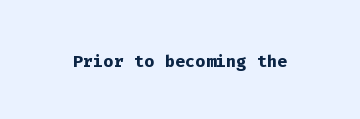
{"italic": "no", "bold": "yes", "underline": "no", "letter_spacing": "normal", "letter_spacing_em": 0.0, "glyph_px": 24}
